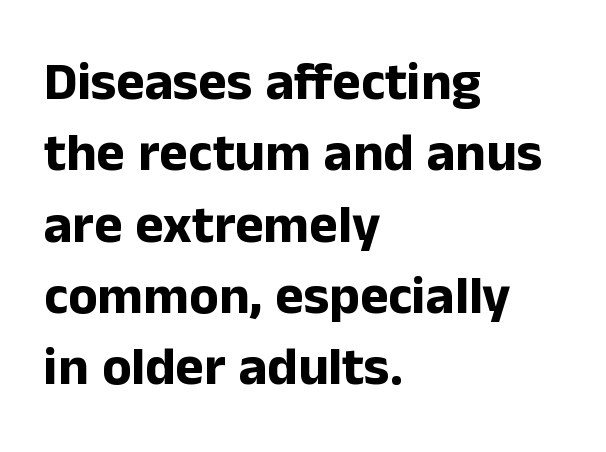
The image shows 54 px bold sans-serif type, upright; set left-aligned, normal line spacing (1.32x), normal letter spacing, not underlined; low stroke contrast and a medium x-height.
